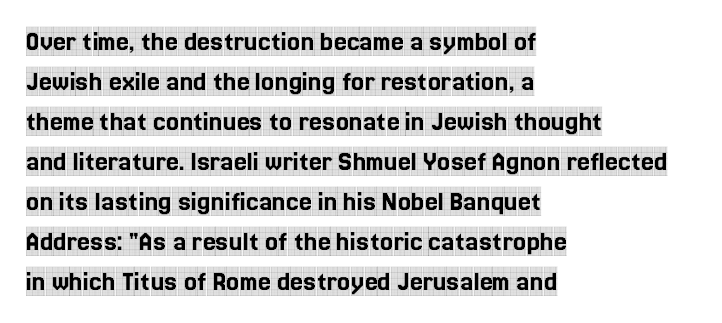
Q: Is the text italic (slanted)? A: No, it is upright.
Q: Is the typeface a serif or a sans-serif typeface? A: Serif.
Q: Is the text underlined? A: No.
Q: How is the paragraph aligned? A: Left-aligned.
Q: Is the spacing between letters normal or unusually wide? A: Normal.
Q: Is the spacing between lines tight, normal or loose? A: Normal.
Q: Width (condensed, normal, or wide)? A: Condensed.
Q: x-height? A: Large.
Q: Monospaced? A: No.
